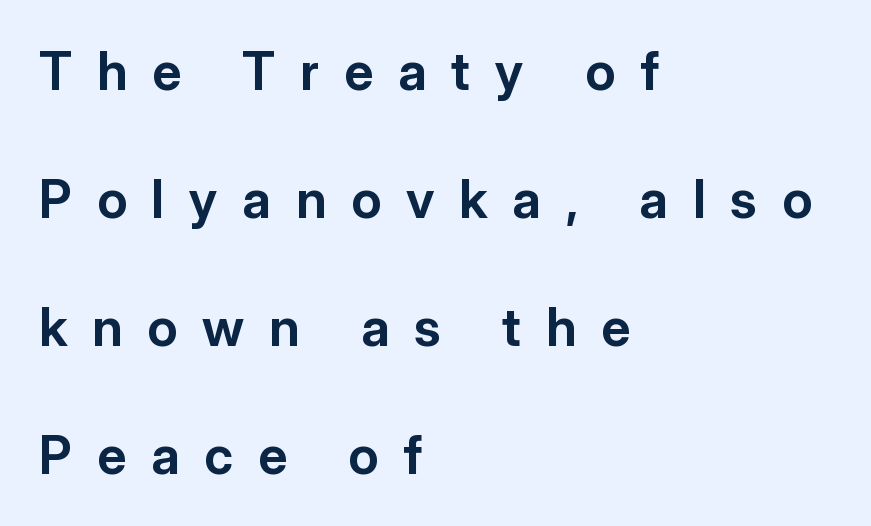
The baseline area is clear. Heavy-handed strokes throughout: this text is bold. Character widths vary here, with narrow letters taking less room than wide ones. Italic? Not at all — the glyphs are vertical. Reading down the column, the eye jumps a long way to each next line.
